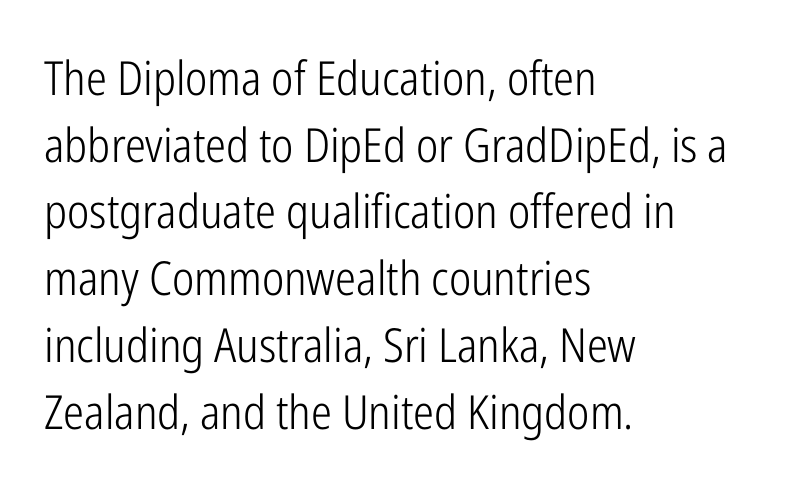
If you drew a ruler down the left edge, every line would touch it. The rows are spaced the way most documents space them. Nothing sits at the stroke ends, so this counts as sans-serif. The line texture is even and compact thanks to regular tracking. Rule under the text: the space is simply empty.
